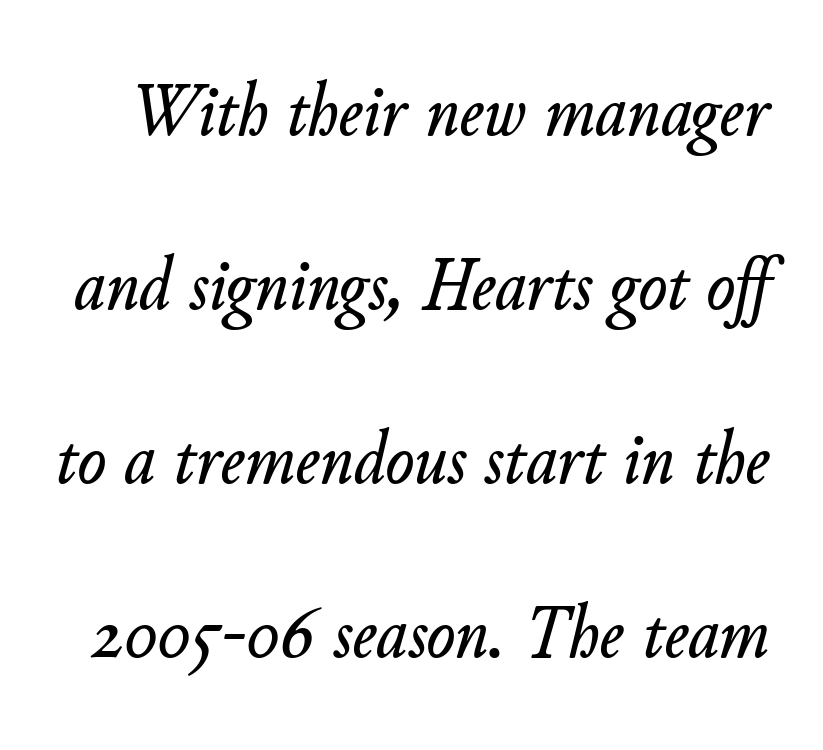
{"italic": "yes", "lean": "right", "slant_degrees": 11, "width": "normal", "stroke_contrast": "low", "x_height": "small", "monospaced": "no", "underline": "no", "line_spacing": "loose", "line_spacing_ratio": 2.29, "letter_spacing": "normal", "letter_spacing_em": 0.0, "glyph_px": 76}
